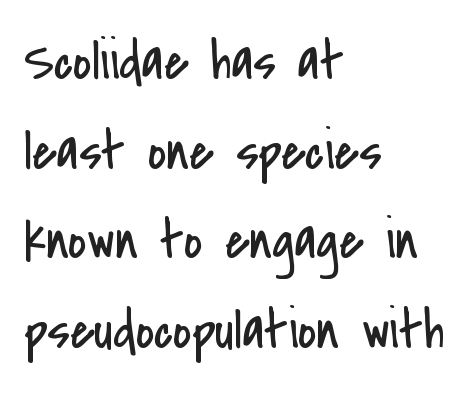
The image shows 56 px regular-weight, condensed sans-serif type, upright; set left-aligned, normal line spacing (1.6x), normal letter spacing, not underlined; low stroke contrast and a small x-height.
